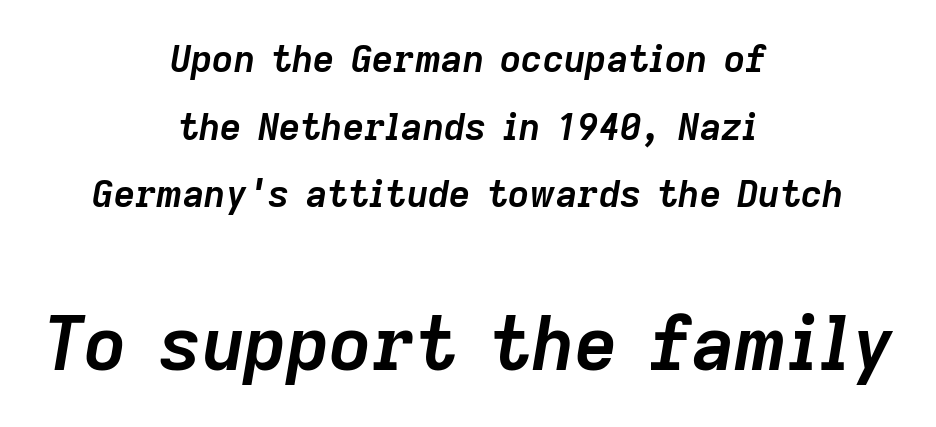
Top chunk: small. Bottom chunk: large. Underline: absent. Spacing verdict: proportional, widths tailored to each character. If you drew a line through each stem, it would be angled. Which margin do the lines hug? Neither — every line sits in the middle.
